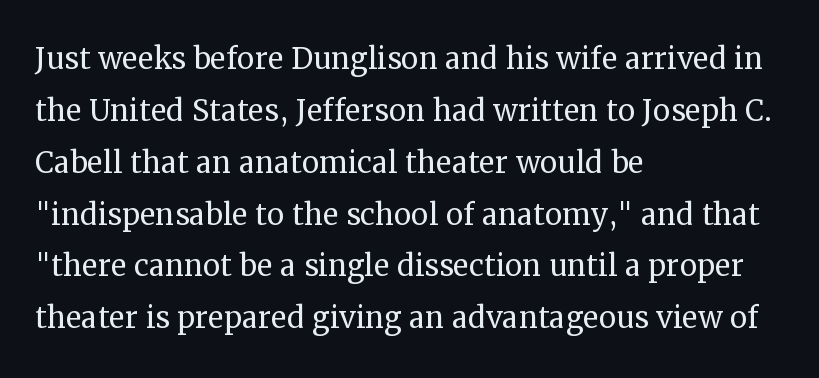
Q: Is the text bold? A: No.
Q: Is the text italic (slanted)? A: No, it is upright.
Q: Is the typeface a serif or a sans-serif typeface? A: Serif.
Q: Is the text underlined? A: No.
Q: How is the paragraph aligned? A: Left-aligned.
Q: Is the spacing between letters normal or unusually wide? A: Normal.
Q: Is the spacing between lines tight, normal or loose? A: Normal.
Q: Width (condensed, normal, or wide)? A: Normal.
Q: Stroke contrast? A: Medium.
Q: x-height? A: Medium.
Q: Monospaced? A: No.
